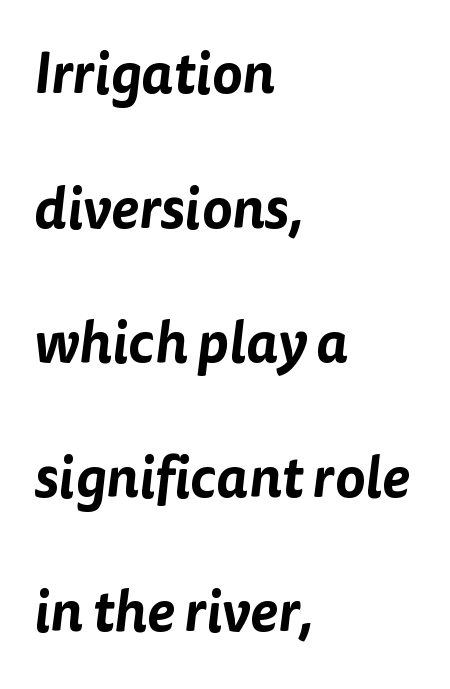
Short and long lines alike share a common starting point at left. The face used here is proportionally spaced, like ordinary book or web type. This rendering leaves character spacing at its baseline value. Leading: increased. Grotesque or geometric, the face here clearly has no serifs.
